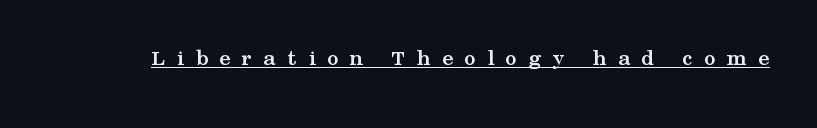
This sample carries an underscore along the baseline area. The face used here has the dense, thick strokes of a bold. Tracking value appears strongly positive — letters spread wide. It's the straight-up-and-down kind of type.
